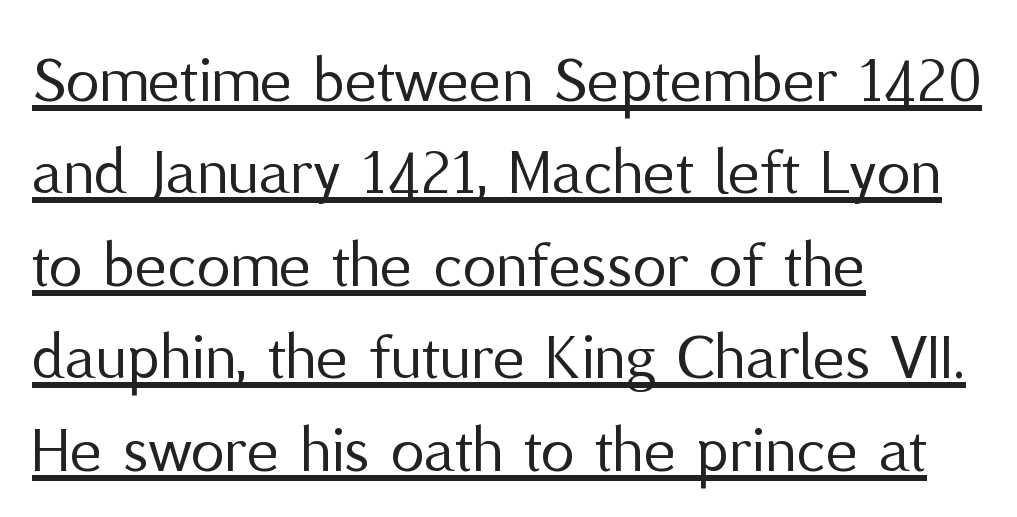
{"serif": "no", "italic": "no", "bold": "no", "weight": "regular", "width": "normal", "stroke_contrast": "medium", "x_height": "medium", "monospaced": "no", "underline": "yes", "align": "left", "line_spacing": "normal", "line_spacing_ratio": 1.36, "letter_spacing": "normal", "letter_spacing_em": 0.0, "glyph_px": 68}
